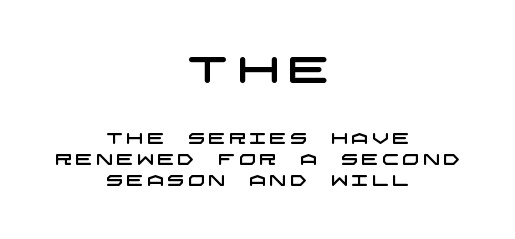
Q: Is the typeface a serif or a sans-serif typeface? A: Sans-serif.
Q: Is the text underlined? A: No.
Q: How is the paragraph aligned? A: Centered.
Q: Is the spacing between letters normal or unusually wide? A: Unusually wide.
Q: Is the spacing between lines tight, normal or loose? A: Normal.
Q: Which block of text is set in a larger size, the first (top) or the second (bottom)? A: The first (top) one.
Q: Width (condensed, normal, or wide)? A: Wide.
Q: Stroke contrast? A: Low.
Q: x-height? A: Large.
